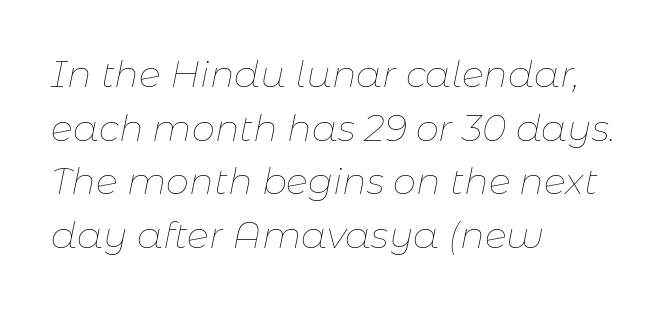
The image shows 37 px thin type, italic (leaning right); set left-aligned, normal line spacing (1.45x), normal letter spacing, not underlined; low stroke contrast and a medium x-height.
